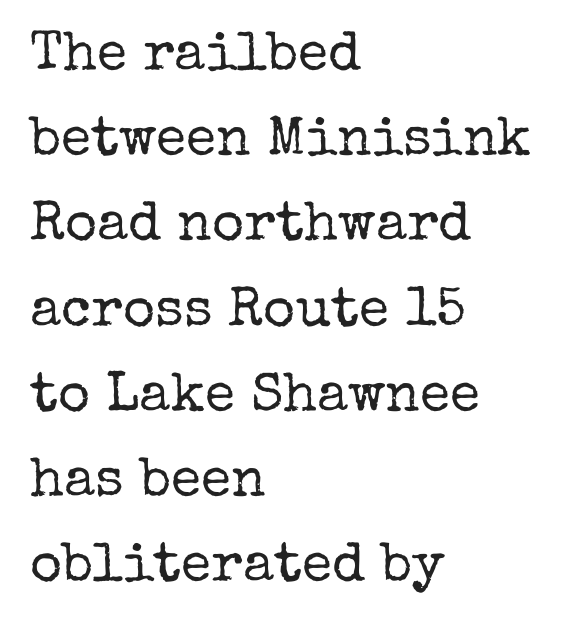
The image shows 55 px regular-weight serif type, upright; set left-aligned, normal line spacing (1.55x), normal letter spacing, not underlined; low stroke contrast and a medium x-height.
